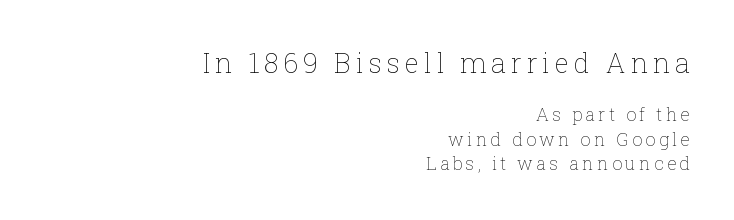
Q: Is the text bold? A: No.
Q: Is the text italic (slanted)? A: No, it is upright.
Q: Is the text underlined? A: No.
Q: How is the paragraph aligned? A: Right-aligned.
Q: Is the spacing between lines tight, normal or loose? A: Normal.
Q: Which block of text is set in a larger size, the first (top) or the second (bottom)? A: The first (top) one.
